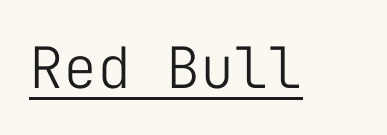
Heft: none added — not bold. Caption: lettering with a line underneath. What kind of face is this? One without serifs — a sans. The horizontal fit of the characters is conventional and even. Spacing verdict: monospaced, one width for all characters.
